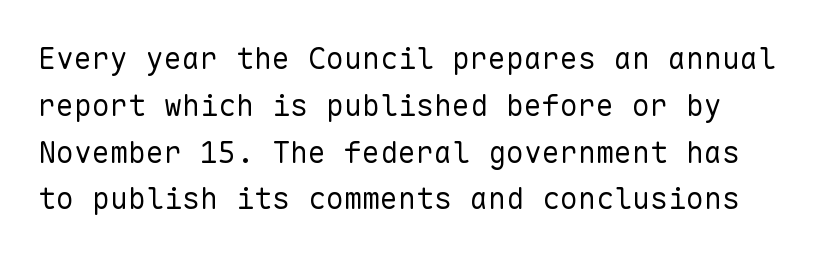
The image shows 30 px regular-weight sans-serif type, upright, monospaced; set normal line spacing (1.56x), normal letter spacing, not underlined; low stroke contrast and a medium x-height.
